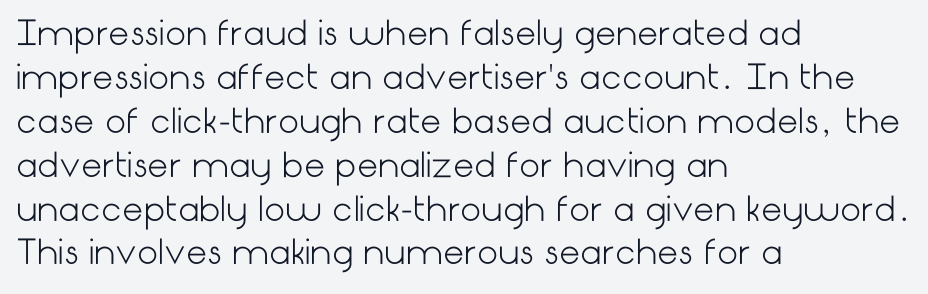
Typographically, this falls in the sans-serif category. The horizontal fit of the characters is conventional and even. A light-to-regular cut is what we see here. Posture: straight, roman, zero tilt. The space beneath each line is pristine and unruled. Baseline-to-baseline distance is the conventional proportion of letter height.
